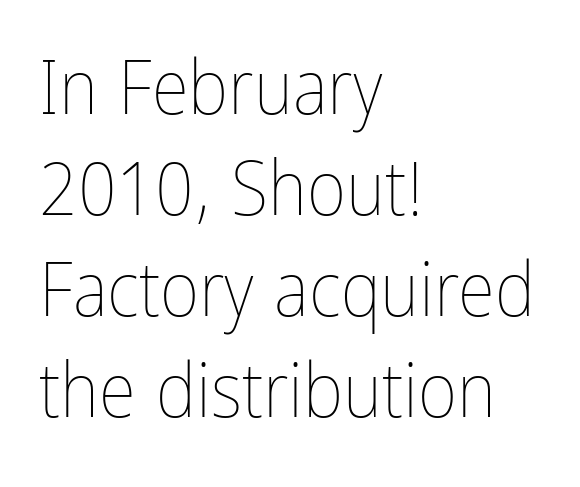
Q: Is the text bold? A: No.
Q: Is the text italic (slanted)? A: No, it is upright.
Q: Is the text underlined? A: No.
Q: How is the paragraph aligned? A: Left-aligned.
Q: Is the spacing between letters normal or unusually wide? A: Normal.
Q: Is the spacing between lines tight, normal or loose? A: Normal.
Q: Width (condensed, normal, or wide)? A: Condensed.
Q: Stroke contrast? A: Low.
Q: x-height? A: Medium.
Q: Monospaced? A: No.
